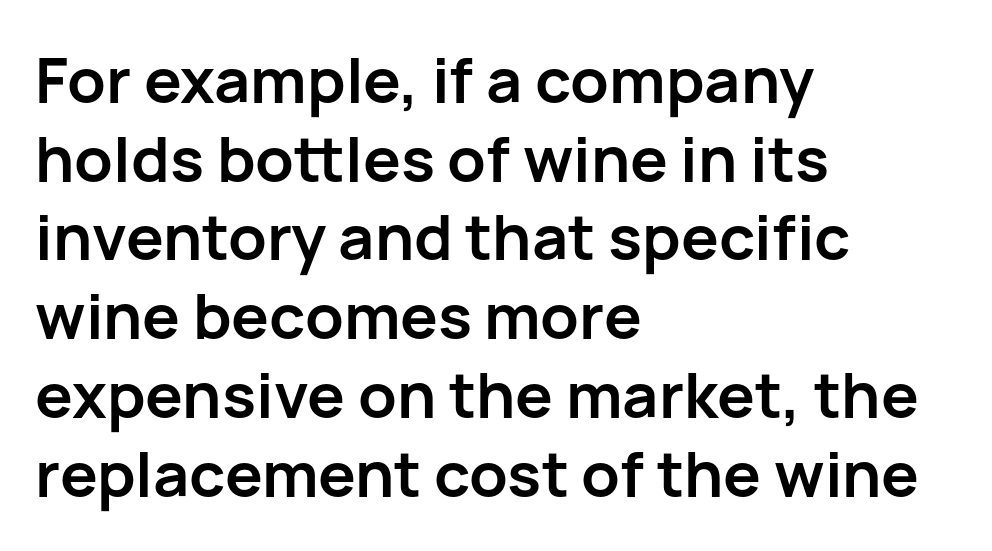
{"serif": "no", "italic": "no", "bold": "yes", "weight": "semibold", "width": "normal", "stroke_contrast": "low", "x_height": "medium", "monospaced": "no", "underline": "no", "align": "left", "line_spacing": "normal", "line_spacing_ratio": 1.25, "letter_spacing": "normal", "letter_spacing_em": 0.0, "glyph_px": 63}
